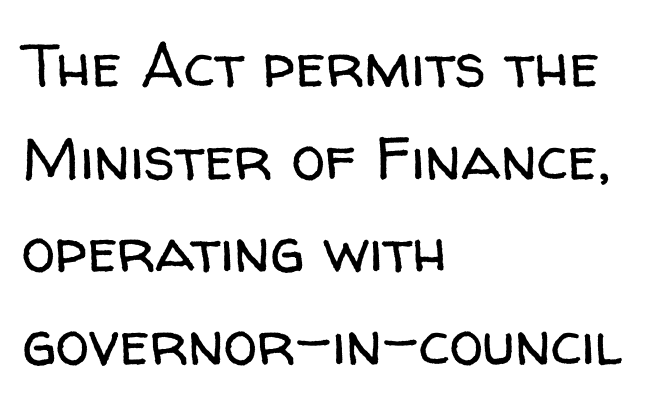
Q: Is the text bold? A: No.
Q: Is the text italic (slanted)? A: No, it is upright.
Q: Is the typeface a serif or a sans-serif typeface? A: Sans-serif.
Q: Is the text underlined? A: No.
Q: How is the paragraph aligned? A: Left-aligned.
Q: Is the spacing between letters normal or unusually wide? A: Normal.
Q: Is the spacing between lines tight, normal or loose? A: Normal.
Q: Width (condensed, normal, or wide)? A: Normal.
Q: Stroke contrast? A: Low.
Q: x-height? A: Medium.
Q: Monospaced? A: No.
